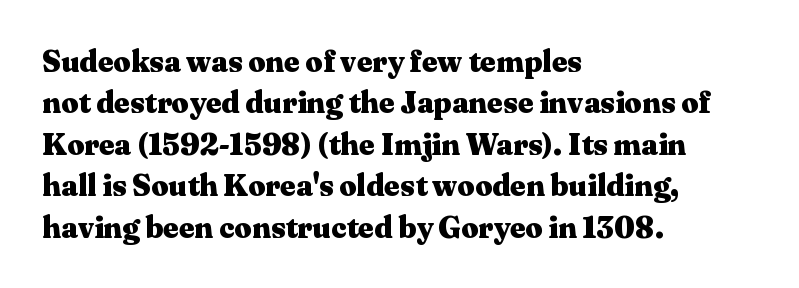
The line-height multiplier appears to be the usual default. In terms of posture, this sample is upright. Honestly, the letter spacing is just normal — you wouldn't notice it. Line beginnings align vertically; line endings do not.
